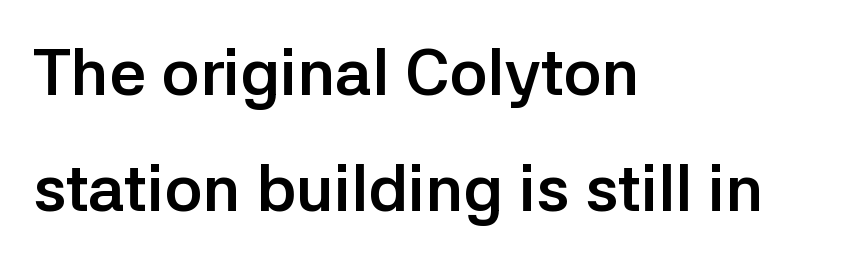
Q: Is the text bold? A: Yes.
Q: Is the text italic (slanted)? A: No, it is upright.
Q: Is the typeface a serif or a sans-serif typeface? A: Sans-serif.
Q: Is the text underlined? A: No.
Q: How is the paragraph aligned? A: Left-aligned.
Q: Is the spacing between letters normal or unusually wide? A: Normal.
Q: Width (condensed, normal, or wide)? A: Normal.
Q: Stroke contrast? A: Low.
Q: x-height? A: Medium.
Q: Monospaced? A: No.
